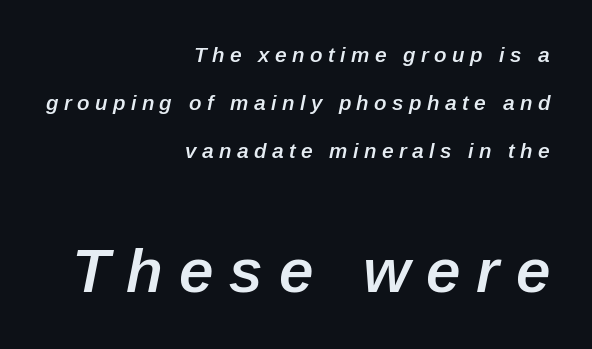
Each line ends at the same right margin while the left side varies. Loose tracking; the words dissolve into strings of separated letters. Descender tails drop into unmarked territory. Interline gaps are noticeably wide in this sample. The letters in the lower block stand taller than those in the block above.
